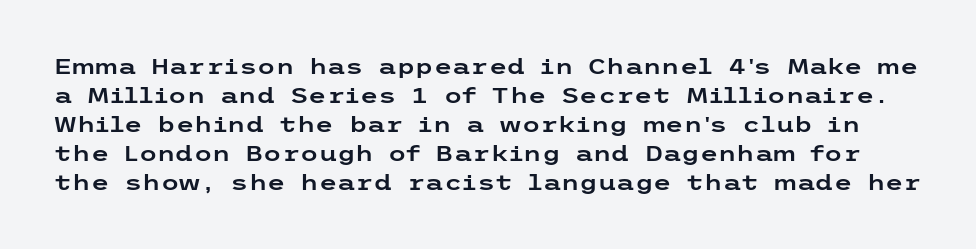
The image shows 21 px text type, upright; set normal line spacing (1.38x), normal letter spacing, not underlined.
